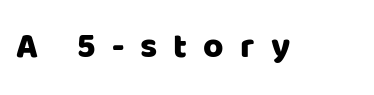
The image shows 35 px sans-serif type, upright; set unusually wide letter spacing (+0.46 em), not underlined; low stroke contrast and a large x-height.
